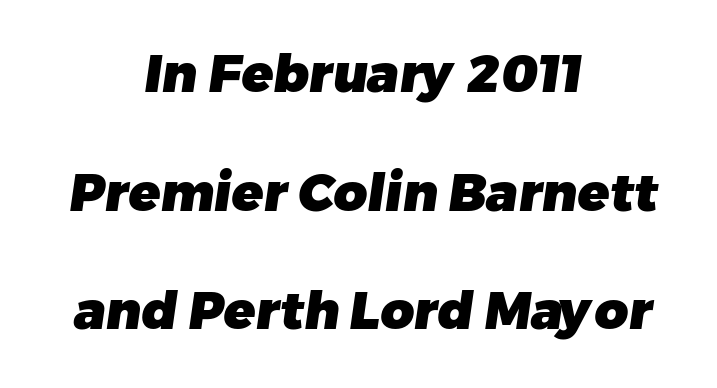
The paragraph shown floats in the horizontal middle. The rendering uses natural spacing where letterforms have individual widths. The characters look thick and weighty, a clear bold. Characters follow at the spacing the type designer built in.
